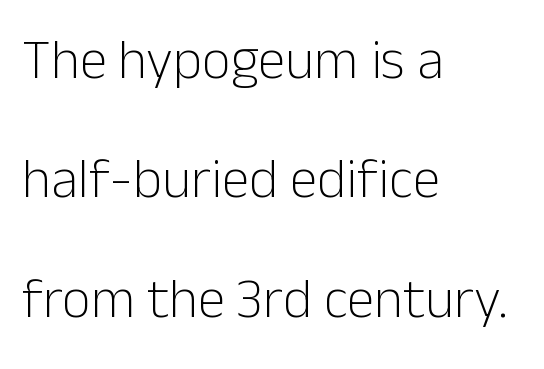
These lines are rendered in a variable-pitch font. Ordinary non-slanted type is in use. The block of text is sparse from top to bottom, with ample space between rows. Check under the words: just untouched page.
